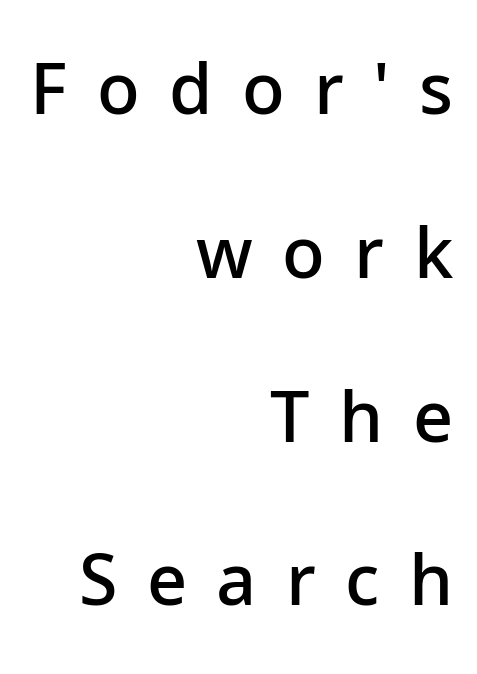
Q: Is the text bold? A: Semi-bold.
Q: Is the text italic (slanted)? A: No, it is upright.
Q: Is the typeface a serif or a sans-serif typeface? A: Sans-serif.
Q: Is the text underlined? A: No.
Q: How is the paragraph aligned? A: Right-aligned.
Q: Is the spacing between letters normal or unusually wide? A: Unusually wide.
Q: Is the spacing between lines tight, normal or loose? A: Loose.
Q: Width (condensed, normal, or wide)? A: Normal.
Q: Stroke contrast? A: Low.
Q: x-height? A: Medium.
Q: Monospaced? A: No.
